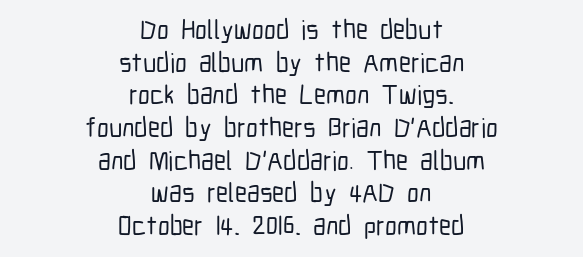
{"italic": "no", "underline": "no", "align": "center", "line_spacing_ratio": 1.21, "letter_spacing": "normal", "letter_spacing_em": 0.0, "glyph_px": 27}
